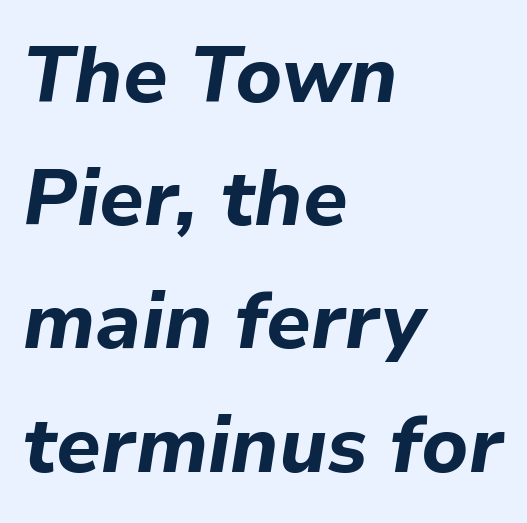
Q: Is the text bold? A: Yes.
Q: Is the text italic (slanted)? A: Yes, it leans right by about 9 degrees.
Q: Is the text underlined? A: No.
Q: How is the paragraph aligned? A: Left-aligned.
Q: Is the spacing between letters normal or unusually wide? A: Normal.
Q: Is the spacing between lines tight, normal or loose? A: Normal.
Q: Width (condensed, normal, or wide)? A: Normal.
Q: Stroke contrast? A: Low.
Q: x-height? A: Medium.
Q: Monospaced? A: No.
